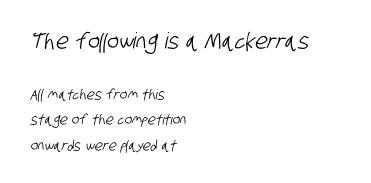
{"underline": "no", "align": "left", "line_spacing_ratio": 1.8, "letter_spacing": "normal", "letter_spacing_em": 0.0, "larger_block": "first", "size_ratio": 1.57, "glyph_px": 22}
